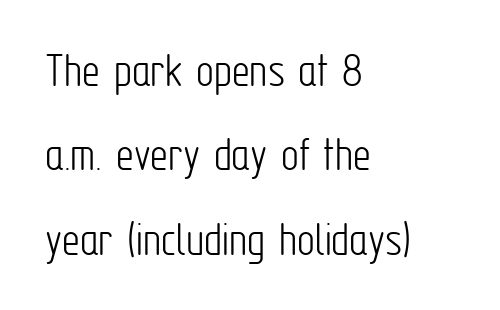
The image shows 50 px light, condensed sans-serif type, upright; set left-aligned, normal line spacing (1.69x), normal letter spacing, not underlined; low stroke contrast and a medium x-height.
